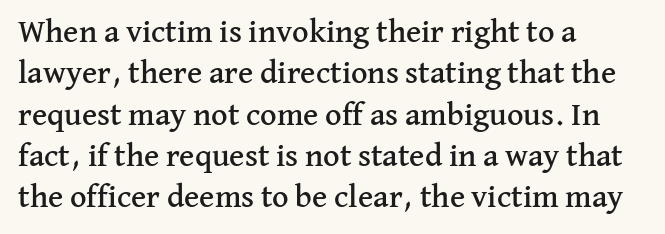
Proportional: the letters do not fall into vertical columns. Summary of vertical rhythm: regular, with standard interline spacing. The type is set solid horizontally, with unmodified tracking. The rag falls on the right side of this text block.
